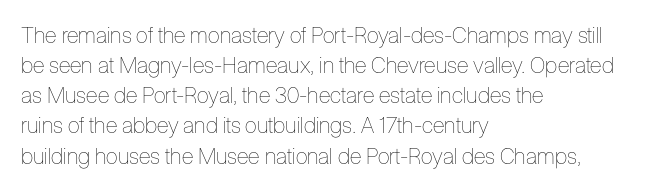
{"italic": "no", "bold": "no", "underline": "no", "align": "left", "line_spacing": "normal", "line_spacing_ratio": 1.37, "letter_spacing": "normal", "letter_spacing_em": 0.0, "glyph_px": 22}
